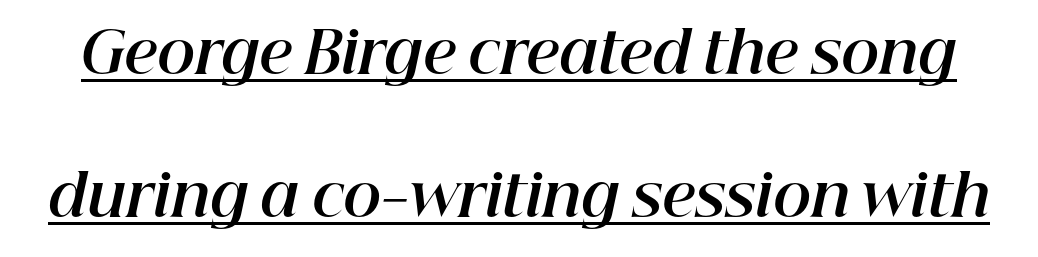
The passage shown has conventional tracking throughout. Summary of weight: heavy, a full bold. A typesetter would call this proportional, since set widths differ per character. Is the type slanted? Yes — the strokes lean at a clear angle.
